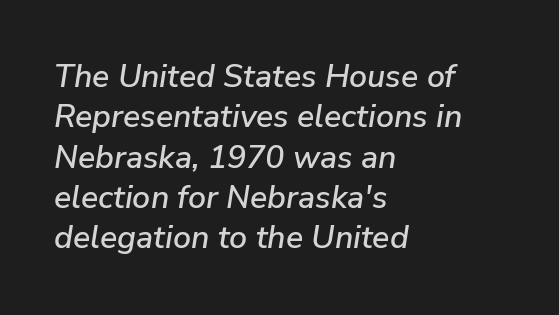
Q: Is the text italic (slanted)? A: Yes, it leans right by about 9 degrees.
Q: Is the text underlined? A: No.
Q: How is the paragraph aligned? A: Left-aligned.
Q: Is the spacing between letters normal or unusually wide? A: Normal.
Q: Is the spacing between lines tight, normal or loose? A: Normal.
Q: Width (condensed, normal, or wide)? A: Normal.
Q: Stroke contrast? A: Low.
Q: x-height? A: Medium.
Q: Monospaced? A: No.
